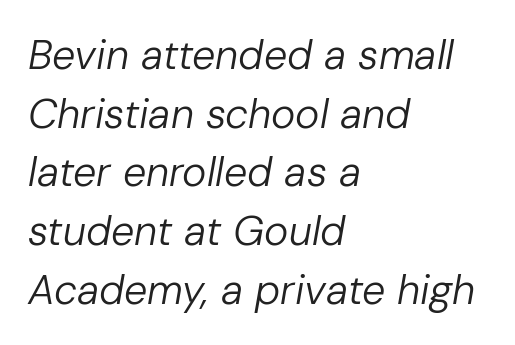
{"italic": "yes", "lean": "right", "slant_degrees": 10, "bold": "no", "weight": "regular", "width": "normal", "stroke_contrast": "low", "x_height": "medium", "monospaced": "no", "underline": "no", "align": "left", "line_spacing": "normal", "line_spacing_ratio": 1.43, "letter_spacing": "normal", "letter_spacing_em": 0.0, "glyph_px": 41}
